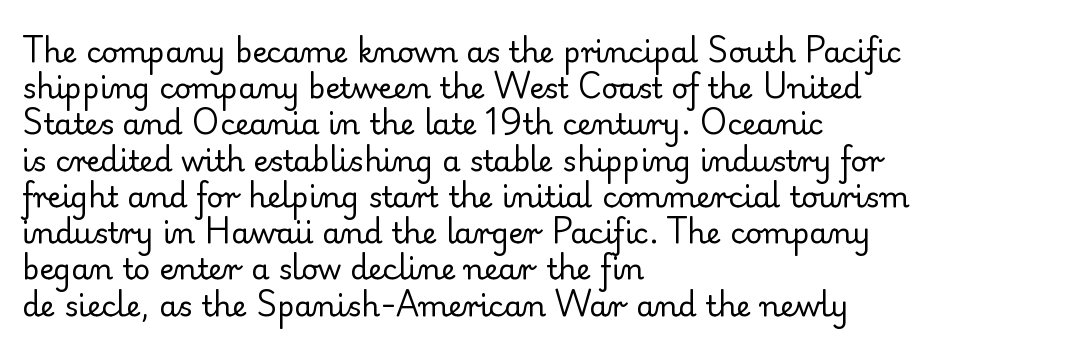
You could call the tracking neutral — neither tight nor loose. Stroke terminals: seriffed. Heft: none added — not bold. The rag falls on the right side of this text block. The rendering uses natural spacing where letterforms have individual widths.
